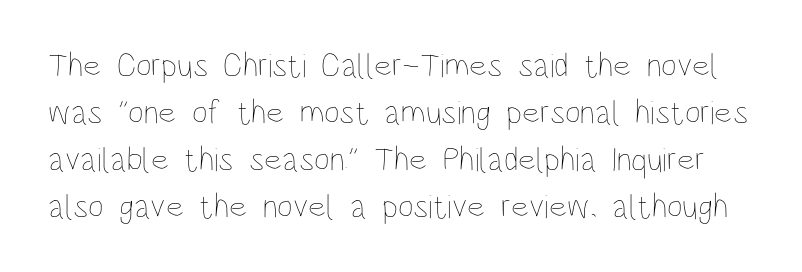
Q: Is the text bold? A: No.
Q: Is the text italic (slanted)? A: No, it is upright.
Q: Is the text underlined? A: No.
Q: Is the spacing between letters normal or unusually wide? A: Normal.
Q: Is the spacing between lines tight, normal or loose? A: Normal.
Q: Width (condensed, normal, or wide)? A: Condensed.
Q: Stroke contrast? A: Low.
Q: x-height? A: Large.
Q: Monospaced? A: No.
